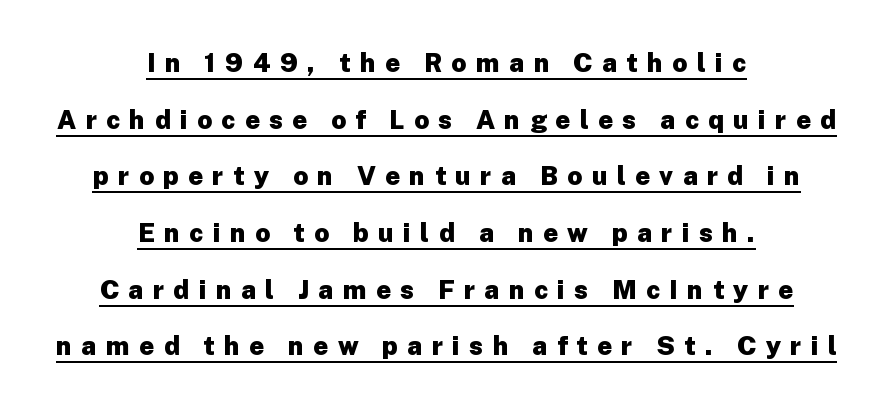
Tracking value appears strongly positive — letters spread wide. Typeset on center — no edge is straight. You could fit nearly another row in the gap between these rows. Vertical strokes here are truly vertical. Somebody hit Ctrl+U on this one — the words are underlined.
